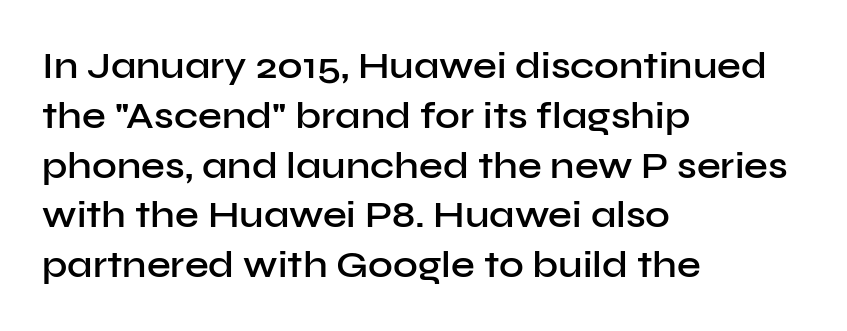
Q: Is the text bold? A: Semi-bold.
Q: Is the text italic (slanted)? A: No, it is upright.
Q: Is the typeface a serif or a sans-serif typeface? A: Sans-serif.
Q: Is the text underlined? A: No.
Q: How is the paragraph aligned? A: Left-aligned.
Q: Is the spacing between letters normal or unusually wide? A: Normal.
Q: Is the spacing between lines tight, normal or loose? A: Normal.
Q: Width (condensed, normal, or wide)? A: Normal.
Q: Stroke contrast? A: Low.
Q: x-height? A: Medium.
Q: Monospaced? A: No.
